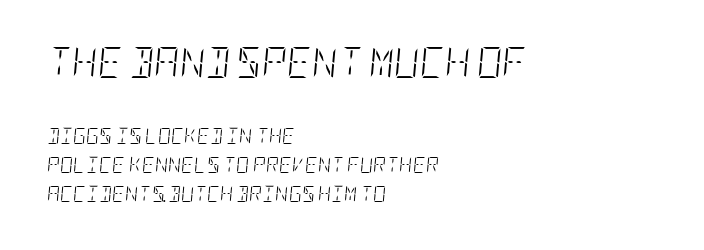
The image shows 31 px light, condensed type, italic (leaning right); set left-aligned, line spacing 1.82x, normal letter spacing, not underlined; the first (top) block is 1.94x larger; low stroke contrast and a large x-height.
